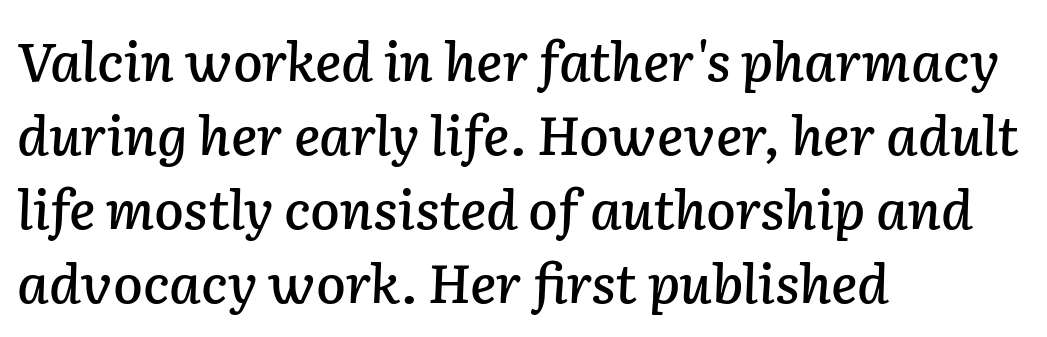
Horizontal alignment here is leftward, the default for most running prose. Rows of type keep a routine distance in the vertical direction. Check the space under the baseline: it is left empty. The axis of the letterforms is tilted away from vertical. Note the varied advance widths — an 'i' is clearly narrower than an 'm'. Nobody touched the tracking dial on this one.
